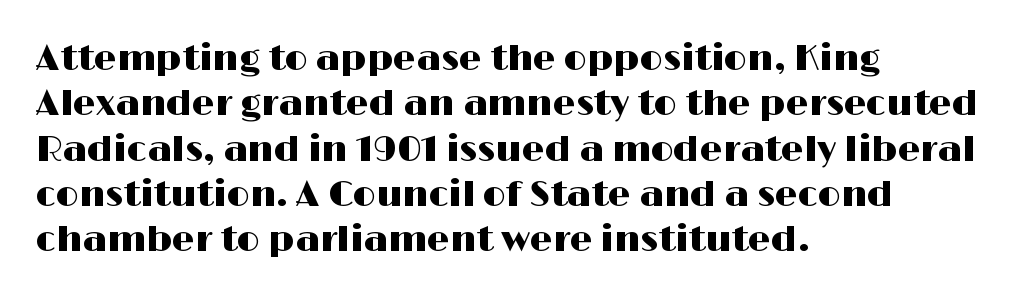
The image shows 36 px wide sans-serif type, upright; set left-aligned, normal line spacing (1.26x), normal letter spacing, not underlined; high stroke contrast and a medium x-height.
